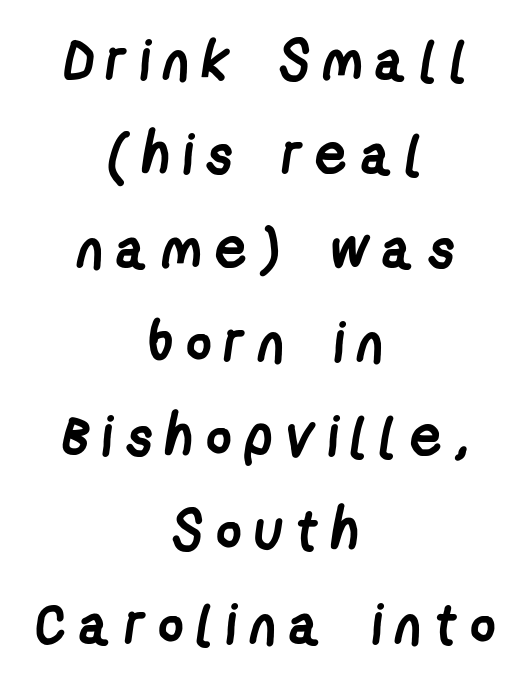
The image shows 56 px semibold, condensed sans-serif type; set centered, normal line spacing (1.68x), unusually wide letter spacing (+0.23 em), not underlined; low stroke contrast and a medium x-height.
